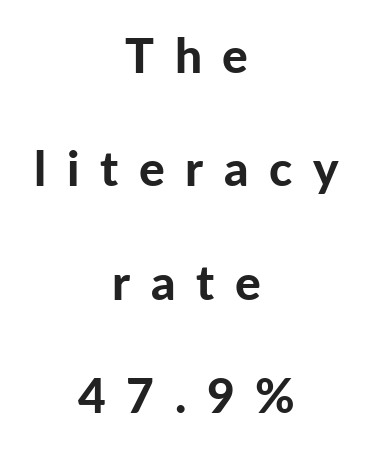
On the weight axis this lands at bold, roughly 700. These lines are rendered in a variable-pitch font. Only glyphs here, with clear space below each row. If you drew a line through each stem, it would be perfectly vertical. The gaps between neighbouring characters are conspicuously large.
